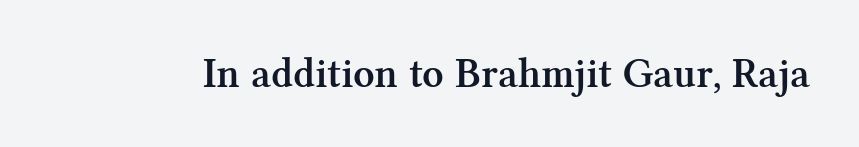
{"serif": "yes", "italic": "no", "bold": "semi", "weight": "semibold", "width": "normal", "stroke_contrast": "medium", "x_height": "medium", "monospaced": "no", "underline": "no", "letter_spacing": "normal", "letter_spacing_em": 0.0, "glyph_px": 42}
